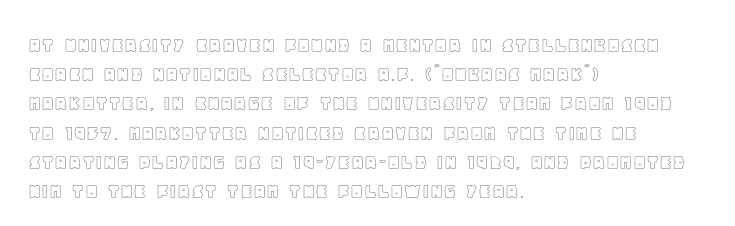
The image shows 23 px text type, upright; set left-aligned, normal line spacing (1.27x), normal letter spacing, not underlined.
